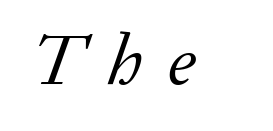
The image shows 72 px regular-weight serif type, italic (leaning right); set unusually wide letter spacing (+0.35 em), not underlined; low stroke contrast and a small x-height.
